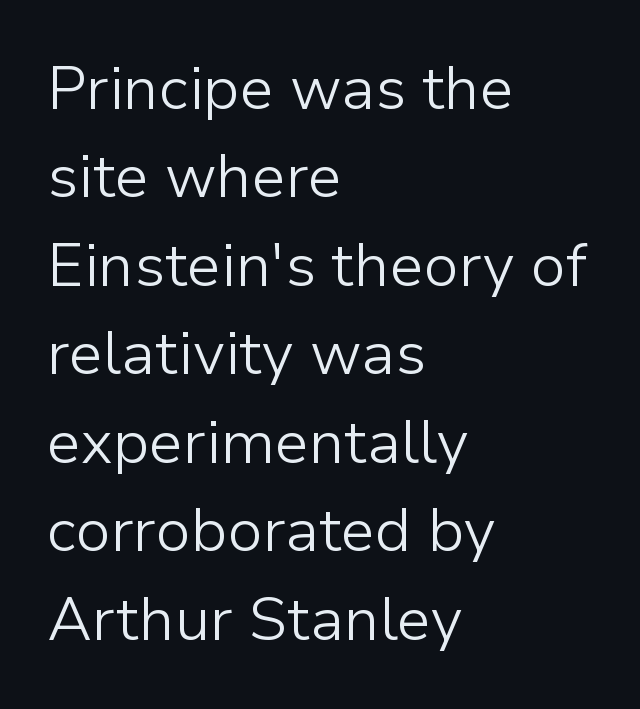
{"serif": "no", "italic": "no", "bold": "no", "weight": "light", "width": "normal", "stroke_contrast": "low", "x_height": "medium", "monospaced": "no", "underline": "no", "align": "left", "line_spacing": "normal", "line_spacing_ratio": 1.45, "letter_spacing": "normal", "letter_spacing_em": 0.0, "glyph_px": 61}
